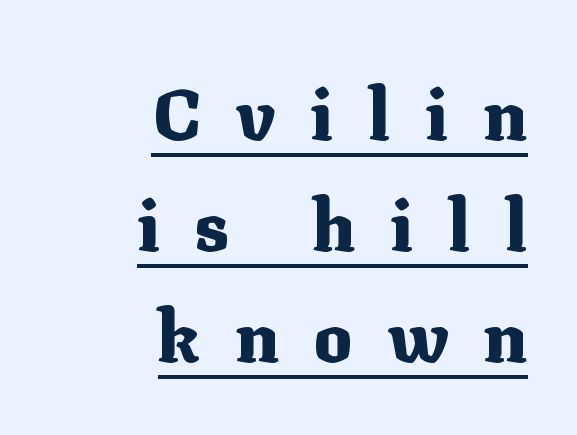
Q: Is the text bold? A: Yes.
Q: Is the text italic (slanted)? A: No, it is upright.
Q: Is the typeface a serif or a sans-serif typeface? A: Serif.
Q: Is the text underlined? A: Yes.
Q: How is the paragraph aligned? A: Right-aligned.
Q: Is the spacing between letters normal or unusually wide? A: Unusually wide.
Q: Is the spacing between lines tight, normal or loose? A: Normal.
Q: Width (condensed, normal, or wide)? A: Normal.
Q: Stroke contrast? A: Medium.
Q: x-height? A: Medium.
Q: Monospaced? A: No.
